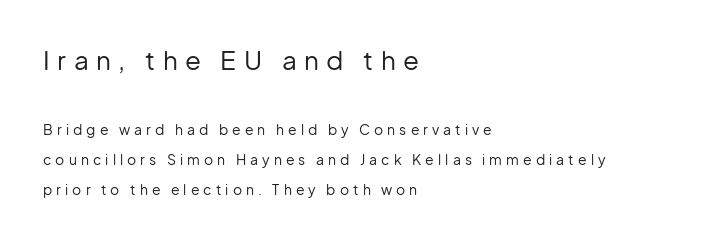
{"italic": "no", "bold": "no", "underline": "no", "align": "left", "line_spacing": "loose", "line_spacing_ratio": 2.16, "letter_spacing": "wide", "letter_spacing_em": 0.29, "larger_block": "first", "size_ratio": 1.86, "glyph_px": 26}
